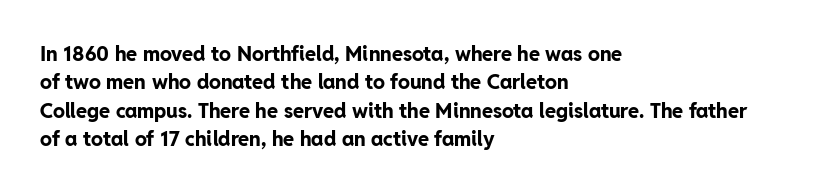
{"italic": "no", "bold": "yes", "underline": "no", "align": "left", "line_spacing": "normal", "line_spacing_ratio": 1.42, "letter_spacing": "normal", "letter_spacing_em": 0.0, "glyph_px": 20}
